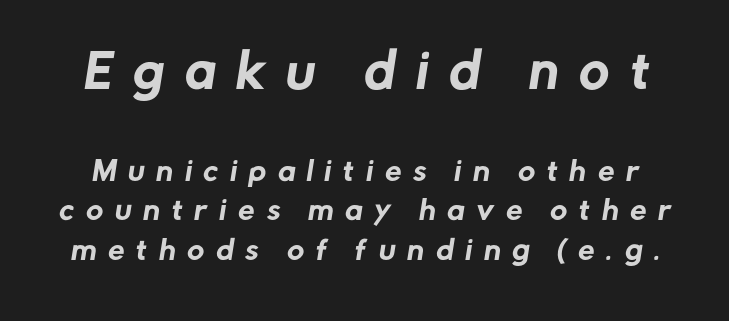
Only glyphs here, with clear space below each row. Here the designer chose a conventional face with non-uniform glyph widths. The glyphs in this specimen are sans serif. Scale decreases going downward across the two blocks. This sample uses expanded letter spacing, leaving extra air between glyphs.
